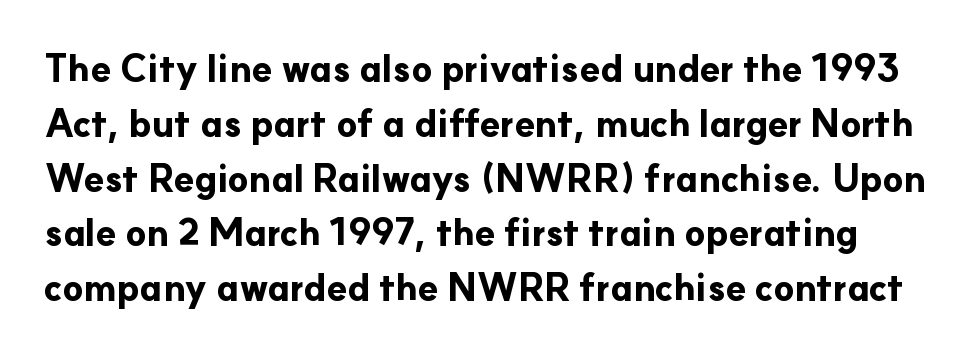
Q: Is the text bold? A: Yes.
Q: Is the text italic (slanted)? A: No, it is upright.
Q: Is the typeface a serif or a sans-serif typeface? A: Sans-serif.
Q: Is the text underlined? A: No.
Q: Is the spacing between letters normal or unusually wide? A: Normal.
Q: Is the spacing between lines tight, normal or loose? A: Normal.
Q: Width (condensed, normal, or wide)? A: Normal.
Q: Stroke contrast? A: Low.
Q: x-height? A: Small.
Q: Monospaced? A: No.
